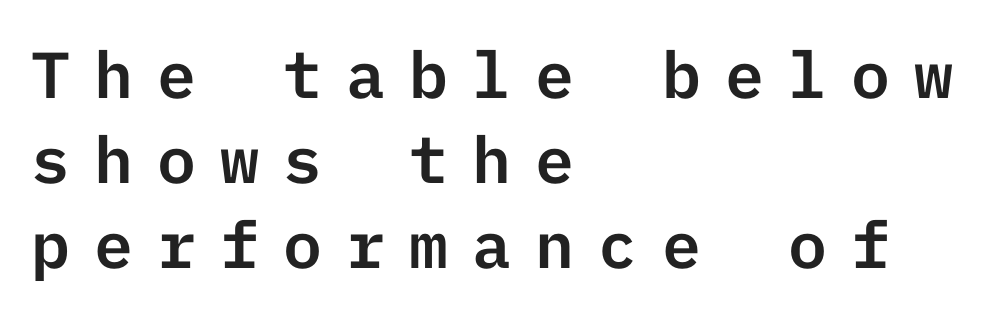
Q: Is the text italic (slanted)? A: No, it is upright.
Q: Is the typeface a serif or a sans-serif typeface? A: Sans-serif.
Q: Is the text underlined? A: No.
Q: How is the paragraph aligned? A: Left-aligned.
Q: Is the spacing between letters normal or unusually wide? A: Unusually wide.
Q: Is the spacing between lines tight, normal or loose? A: Normal.
Q: Width (condensed, normal, or wide)? A: Normal.
Q: Stroke contrast? A: Low.
Q: x-height? A: Medium.
